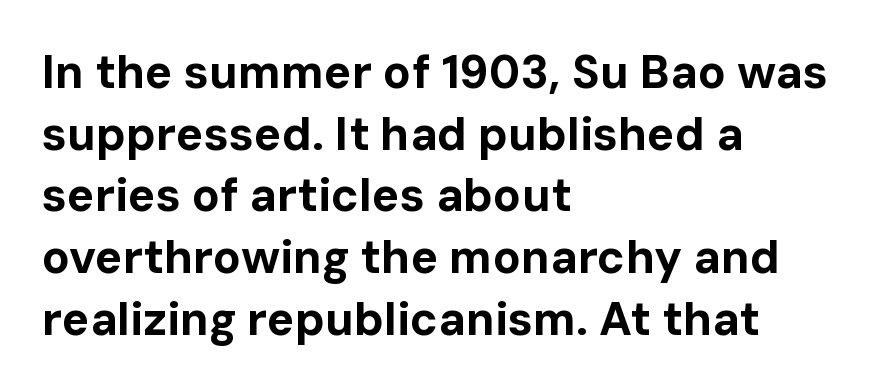
Q: Is the text bold? A: Yes.
Q: Is the text italic (slanted)? A: No, it is upright.
Q: Is the typeface a serif or a sans-serif typeface? A: Sans-serif.
Q: Is the text underlined? A: No.
Q: How is the paragraph aligned? A: Left-aligned.
Q: Is the spacing between letters normal or unusually wide? A: Normal.
Q: Is the spacing between lines tight, normal or loose? A: Normal.
Q: Width (condensed, normal, or wide)? A: Normal.
Q: Stroke contrast? A: Low.
Q: x-height? A: Medium.
Q: Monospaced? A: No.
